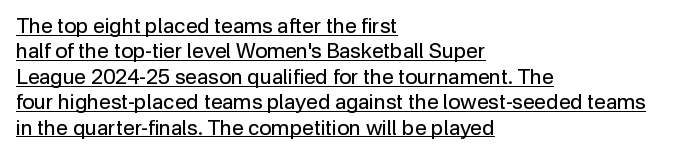
Q: Is the text bold? A: No.
Q: Is the text italic (slanted)? A: No, it is upright.
Q: Is the text underlined? A: Yes.
Q: How is the paragraph aligned? A: Left-aligned.
Q: Is the spacing between letters normal or unusually wide? A: Normal.
